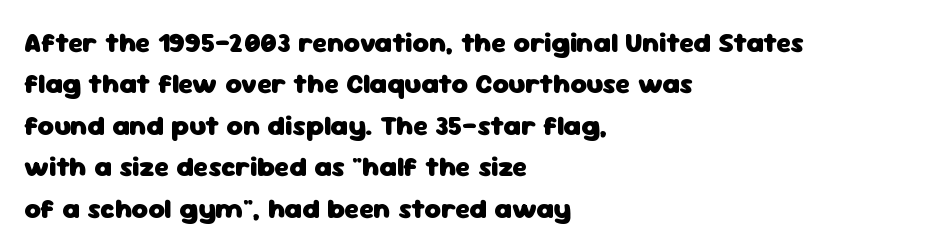
Each row of text sits above clean, open space. Alignment: flush left. Reading down the column, the eye jumps a familiar distance to each next line. Weight check: bold — yes, fully. Typographically, this falls in the sans-serif category.
